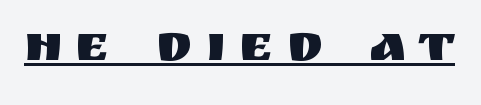
{"serif": "no", "italic": "no", "width": "normal", "stroke_contrast": "medium", "x_height": "large", "monospaced": "no", "underline": "yes", "letter_spacing": "wide", "letter_spacing_em": 0.25, "glyph_px": 52}
